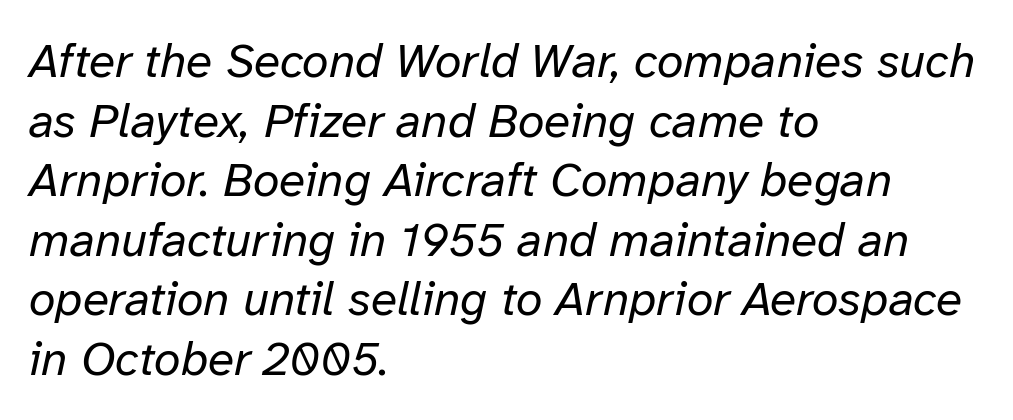
The image shows 48 px regular-weight type, italic (leaning right); set left-aligned, line spacing 1.24x, normal letter spacing, not underlined; low stroke contrast and a medium x-height.
